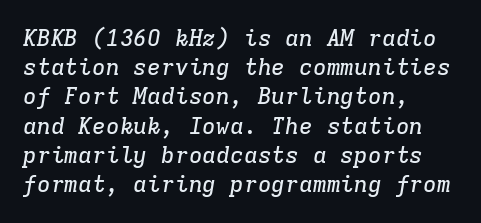
The image shows 23 px text type, italic (leaning right); set left-aligned, normal line spacing (1.27x), normal letter spacing, not underlined.
